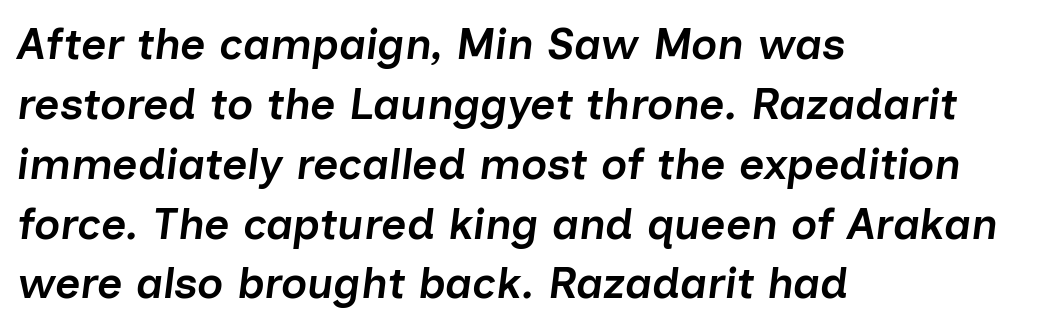
The image shows 44 px semibold type, italic (leaning right); set left-aligned, normal line spacing (1.36x), normal letter spacing, not underlined; low stroke contrast and a medium x-height.
